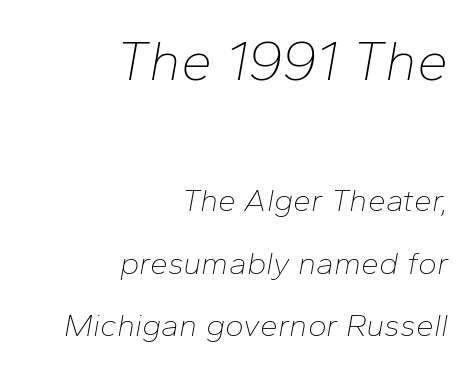
No heavy texture on the line: the type isn't bold. Beneath every word, the page is bare. The rendering uses natural spacing where letterforms have individual widths. The first block has been scaled up relative to the second. Does extra space separate the letters? No, they use regular spacing. This is oblique type, the kind used for emphasis or titles.
